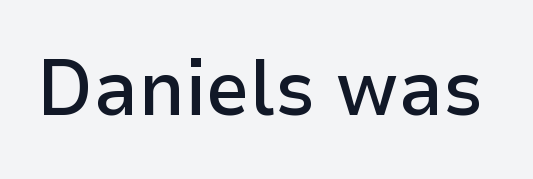
The image shows 78 px semibold sans-serif type, upright; set normal letter spacing, not underlined; low stroke contrast and a medium x-height.
